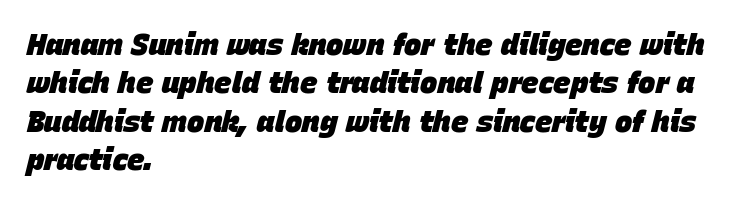
{"italic": "yes", "lean": "right", "slant_degrees": 15, "bold": "yes", "weight": "heavy", "width": "normal", "stroke_contrast": "low", "x_height": "large", "monospaced": "no", "underline": "no", "align": "left", "line_spacing": "normal", "line_spacing_ratio": 1.32, "letter_spacing": "normal", "letter_spacing_em": 0.0, "glyph_px": 29}
